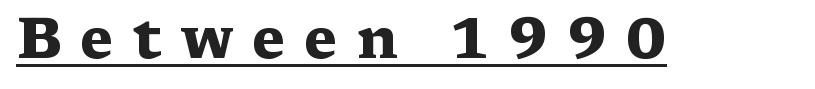
{"serif": "yes", "italic": "no", "bold": "yes", "weight": "heavy", "width": "wide", "stroke_contrast": "medium", "x_height": "medium", "monospaced": "no", "underline": "yes", "letter_spacing": "wide", "letter_spacing_em": 0.33, "glyph_px": 56}
